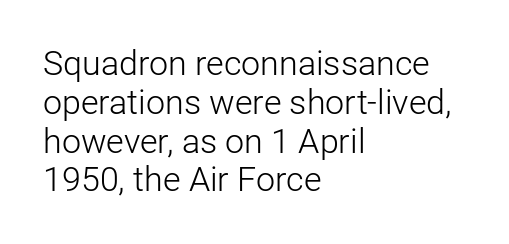
Q: Is the text bold? A: No.
Q: Is the text italic (slanted)? A: No, it is upright.
Q: Is the typeface a serif or a sans-serif typeface? A: Sans-serif.
Q: Is the text underlined? A: No.
Q: How is the paragraph aligned? A: Left-aligned.
Q: Is the spacing between letters normal or unusually wide? A: Normal.
Q: Is the spacing between lines tight, normal or loose? A: Tight.
Q: Width (condensed, normal, or wide)? A: Normal.
Q: Stroke contrast? A: Low.
Q: x-height? A: Medium.
Q: Monospaced? A: No.
